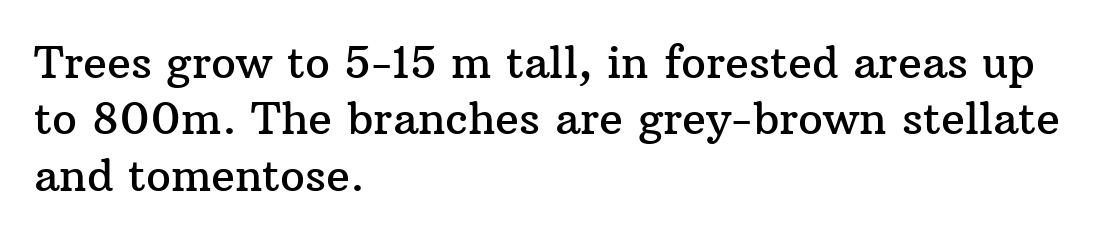
{"serif": "yes", "italic": "no", "width": "normal", "stroke_contrast": "medium", "x_height": "medium", "monospaced": "no", "underline": "no", "align": "left", "line_spacing": "normal", "line_spacing_ratio": 1.28, "letter_spacing": "normal", "letter_spacing_em": 0.0, "glyph_px": 44}
